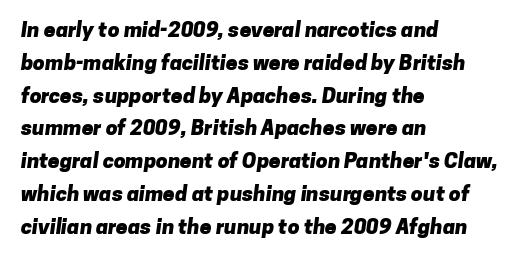
The baseline area is clear. Does extra space separate the letters? No, they use regular spacing. Evenly set lines give the paragraph a standard silhouette. These words are printed bold, with thick strokes throughout. Is the block centered? No — it sits flush against the left margin.
